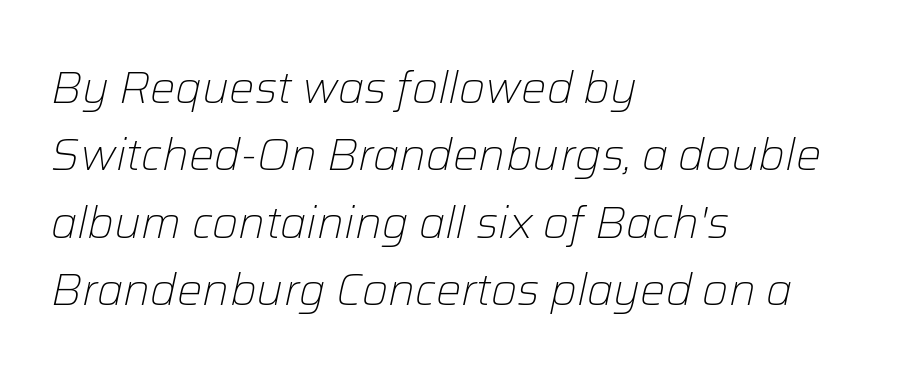
The image shows 45 px light type, italic (leaning right); set left-aligned, normal line spacing (1.5x), normal letter spacing, not underlined; low stroke contrast and a medium x-height.
